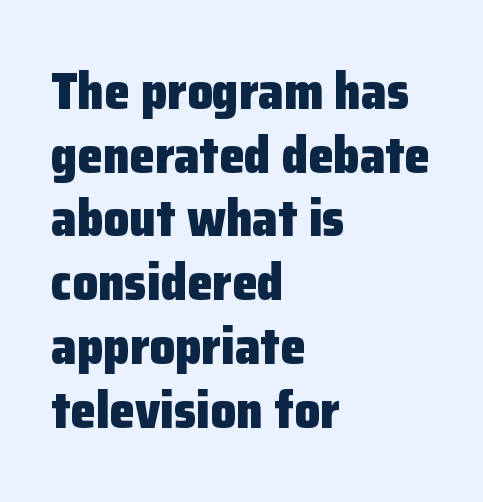
Q: Is the text bold? A: Yes.
Q: Is the text italic (slanted)? A: No, it is upright.
Q: Is the typeface a serif or a sans-serif typeface? A: Sans-serif.
Q: Is the text underlined? A: No.
Q: How is the paragraph aligned? A: Left-aligned.
Q: Is the spacing between letters normal or unusually wide? A: Normal.
Q: Is the spacing between lines tight, normal or loose? A: Normal.
Q: Width (condensed, normal, or wide)? A: Normal.
Q: Stroke contrast? A: Low.
Q: x-height? A: Medium.
Q: Monospaced? A: No.
